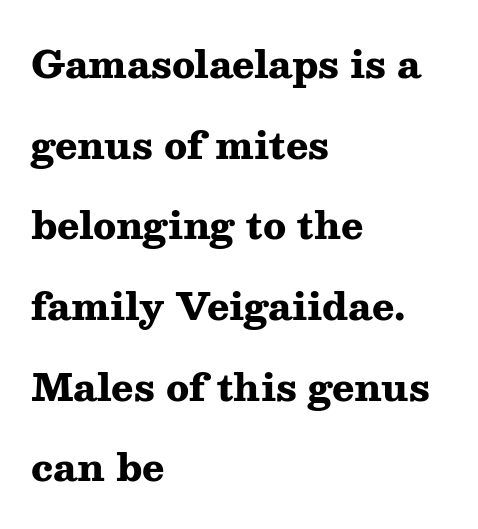
The type family on display is of the serif kind. Do the characters align in a grid? No, the font is proportional. Here the glyphs are tracked normally, forming tight word shapes. Characters remain perfectly vertical along every line. The lines in this sample share a left origin and differ only in where they stop. Loosely led — the rows are spread out.
